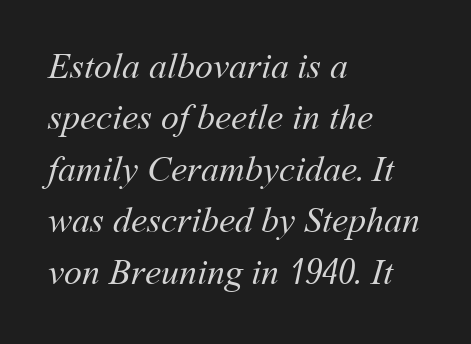
The image shows 36 px regular-weight type; set left-aligned, normal line spacing (1.43x), normal letter spacing, not underlined; medium stroke contrast and a medium x-height.
